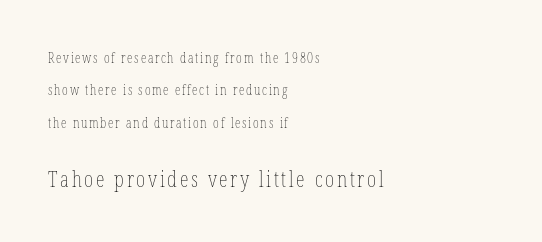
{"italic": "no", "bold": "no", "underline": "no", "align": "left", "line_spacing": "loose", "line_spacing_ratio": 2.31, "larger_block": "second", "size_ratio": 1.57, "glyph_px": 22}
